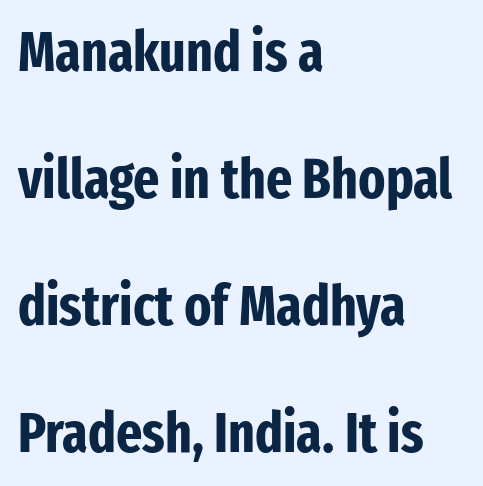
The image shows 56 px bold, condensed sans-serif type, upright; set left-aligned, loose line spacing (2.27x), normal letter spacing, not underlined; low stroke contrast and a medium x-height.
